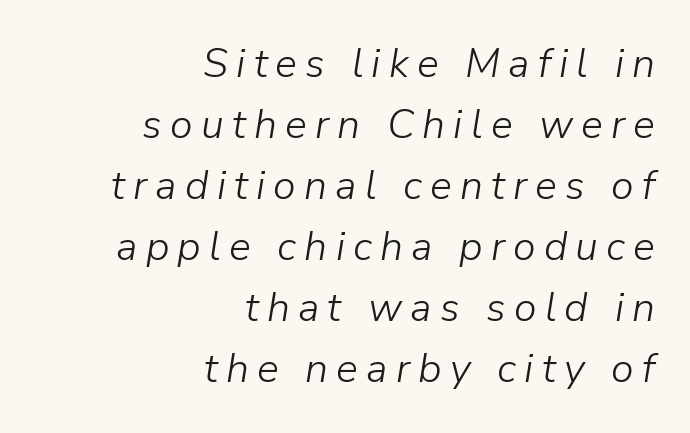
Q: Is the text bold? A: No.
Q: Is the text italic (slanted)? A: Yes, it leans right by about 9 degrees.
Q: Is the text underlined? A: No.
Q: How is the paragraph aligned? A: Right-aligned.
Q: Is the spacing between letters normal or unusually wide? A: Unusually wide.
Q: Is the spacing between lines tight, normal or loose? A: Normal.
Q: Width (condensed, normal, or wide)? A: Normal.
Q: Stroke contrast? A: Low.
Q: x-height? A: Medium.
Q: Monospaced? A: No.
